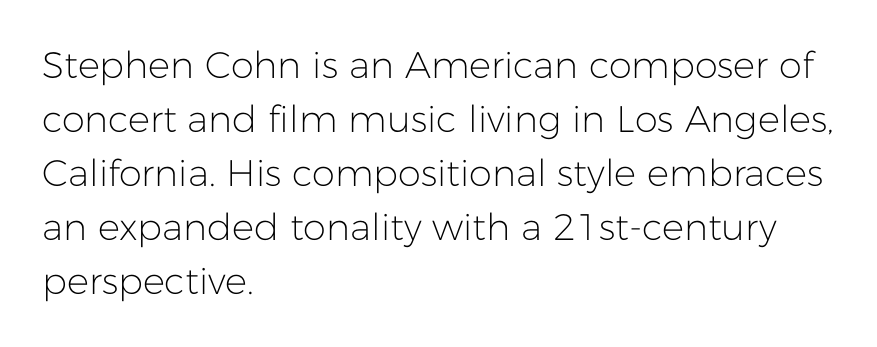
Normally led — the rows are evenly, conventionally spaced. Varying glyph widths throughout — classic text-font behaviour. The ragged edge is on the right, which tells us the setting is flush left. The characters display no serif detailing; their extremities are plain. Weight: not bold — regular or lighter. Posture: straight, roman, zero tilt.
